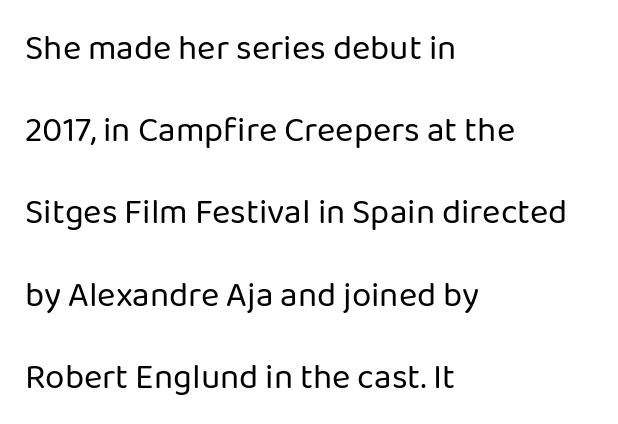
{"serif": "no", "italic": "no", "bold": "no", "weight": "regular", "width": "normal", "stroke_contrast": "low", "x_height": "medium", "monospaced": "no", "underline": "no", "align": "left", "line_spacing": "loose", "line_spacing_ratio": 2.35, "letter_spacing": "normal", "letter_spacing_em": 0.0, "glyph_px": 35}
